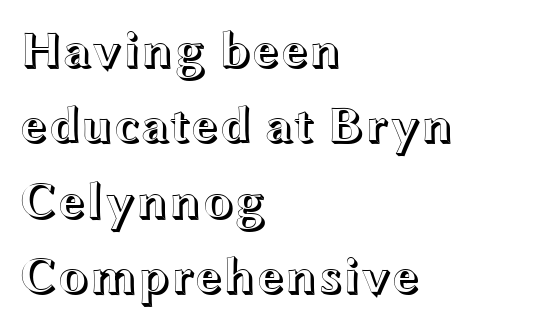
{"italic": "no", "width": "wide", "x_height": "medium", "monospaced": "no", "underline": "no", "align": "left", "line_spacing": "normal", "line_spacing_ratio": 1.48, "letter_spacing": "normal", "letter_spacing_em": 0.0, "glyph_px": 51}
